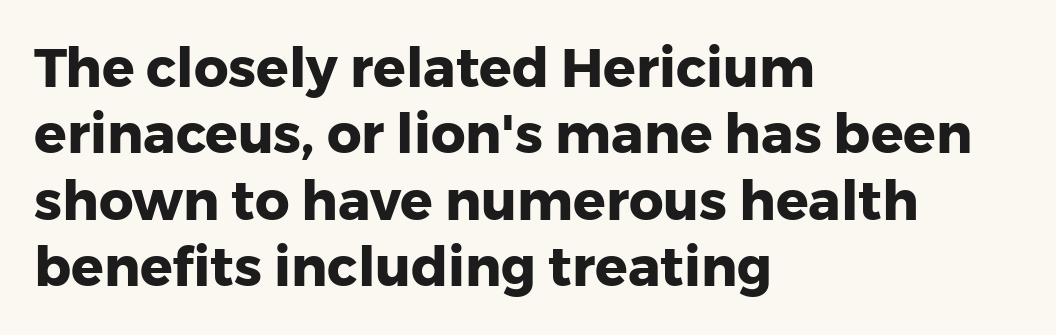
Q: Is the text bold? A: Yes.
Q: Is the text italic (slanted)? A: No, it is upright.
Q: Is the typeface a serif or a sans-serif typeface? A: Sans-serif.
Q: Is the text underlined? A: No.
Q: How is the paragraph aligned? A: Left-aligned.
Q: Is the spacing between letters normal or unusually wide? A: Normal.
Q: Width (condensed, normal, or wide)? A: Normal.
Q: Stroke contrast? A: Low.
Q: x-height? A: Medium.
Q: Monospaced? A: No.
